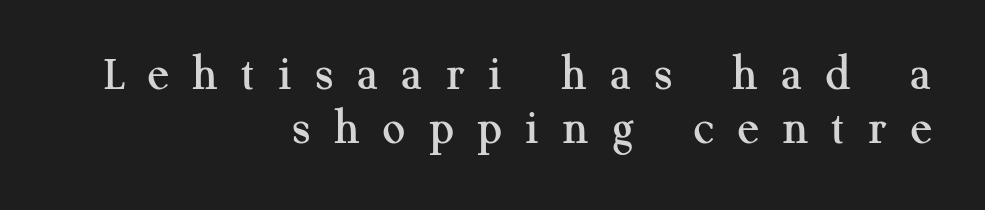
{"serif": "yes", "italic": "no", "width": "normal", "stroke_contrast": "medium", "x_height": "medium", "monospaced": "no", "underline": "no", "align": "right", "line_spacing": "tight", "line_spacing_ratio": 1.09, "letter_spacing": "wide", "letter_spacing_em": 0.47, "glyph_px": 50}
